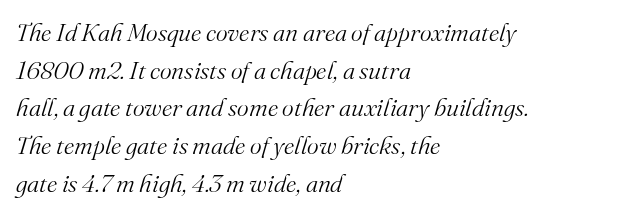
Q: Is the text bold? A: No.
Q: Is the text italic (slanted)? A: Yes, it leans right by about 16 degrees.
Q: Is the text underlined? A: No.
Q: How is the paragraph aligned? A: Left-aligned.
Q: Is the spacing between letters normal or unusually wide? A: Normal.
Q: Is the spacing between lines tight, normal or loose? A: Normal.
